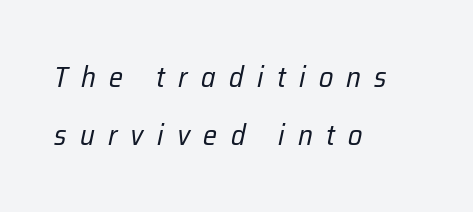
Descenders hang freely into open space. Substantial extra tracking has been applied to these lines. The letters advance in unequal steps, a hallmark of proportional type. One-word summary of the alignment: left. Each stroke keeps to a modest, everyday thickness or less. A typesetter would call this leading open, well beyond the default.
